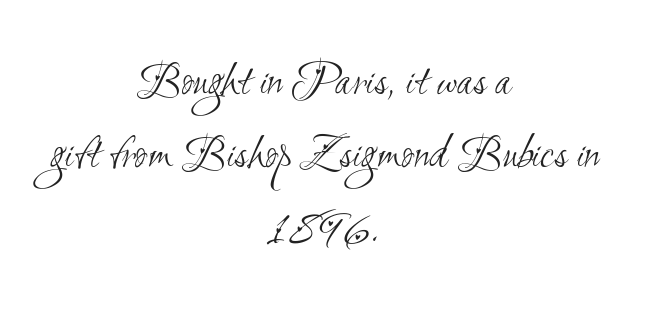
Q: Is the text bold? A: No.
Q: Is the typeface a serif or a sans-serif typeface? A: Sans-serif.
Q: Is the text underlined? A: No.
Q: How is the paragraph aligned? A: Centered.
Q: Is the spacing between letters normal or unusually wide? A: Normal.
Q: Is the spacing between lines tight, normal or loose? A: Normal.
Q: Width (condensed, normal, or wide)? A: Condensed.
Q: Stroke contrast? A: Medium.
Q: x-height? A: Small.
Q: Monospaced? A: No.
